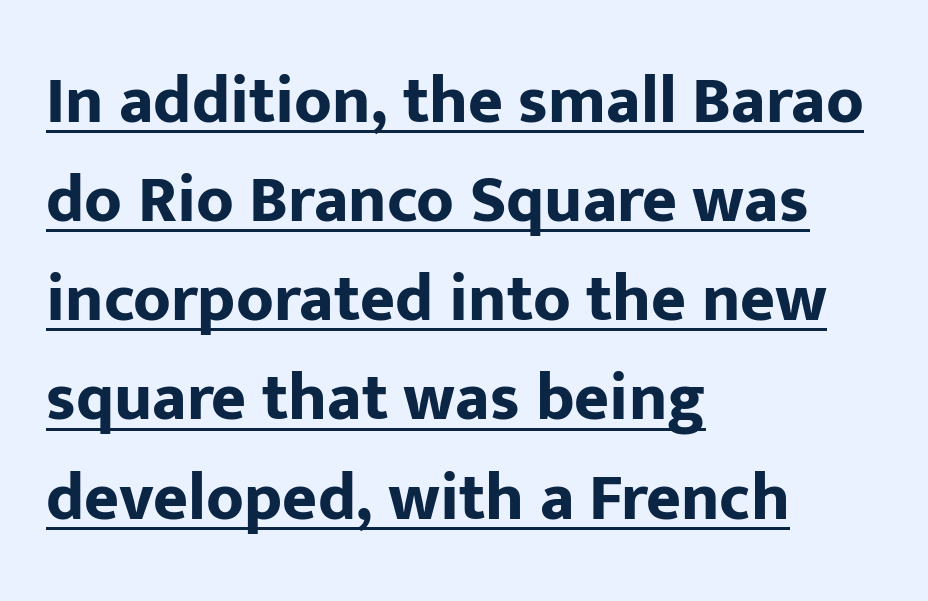
The image shows 67 px bold sans-serif type, upright; set left-aligned, normal line spacing (1.48x), normal letter spacing, underlined; low stroke contrast and a medium x-height.
